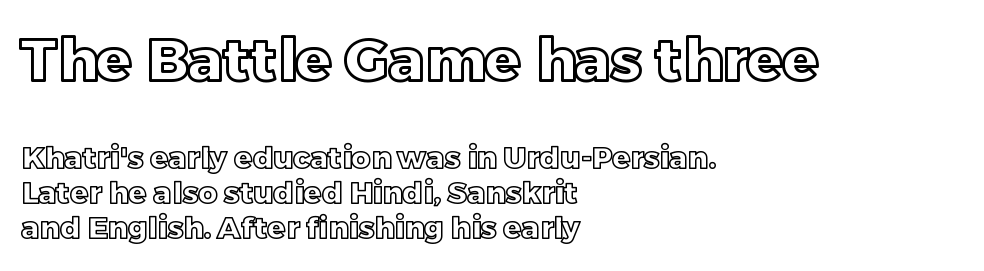
{"italic": "no", "width": "normal", "x_height": "large", "monospaced": "no", "underline": "no", "align": "left", "line_spacing_ratio": 1.17, "letter_spacing": "normal", "letter_spacing_em": 0.0, "larger_block": "first", "size_ratio": 1.97, "glyph_px": 59}
